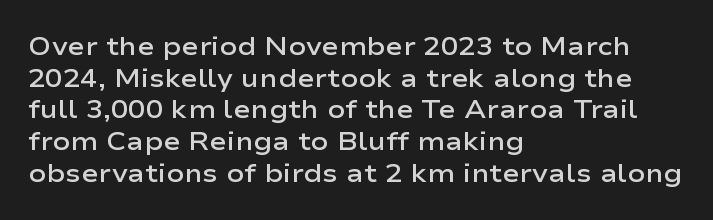
The image shows 26 px text type, upright; set left-aligned, line spacing 1.22x, normal letter spacing, not underlined.
